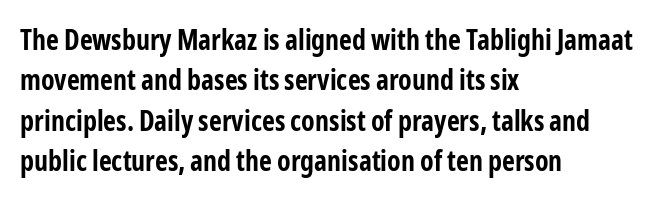
{"serif": "no", "italic": "no", "bold": "yes", "weight": "bold", "width": "condensed", "stroke_contrast": "low", "x_height": "medium", "monospaced": "no", "underline": "no", "align": "left", "line_spacing": "normal", "line_spacing_ratio": 1.44, "letter_spacing": "normal", "letter_spacing_em": 0.0, "glyph_px": 28}
